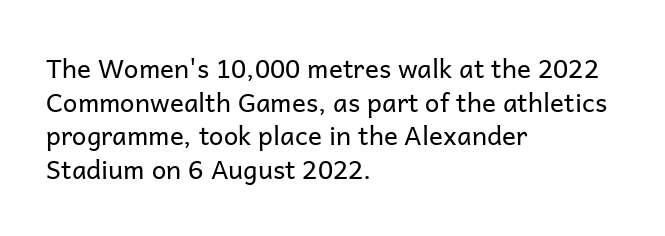
Q: Is the text bold? A: No.
Q: Is the text italic (slanted)? A: No, it is upright.
Q: Is the text underlined? A: No.
Q: How is the paragraph aligned? A: Left-aligned.
Q: Is the spacing between letters normal or unusually wide? A: Normal.
Q: Is the spacing between lines tight, normal or loose? A: Normal.
